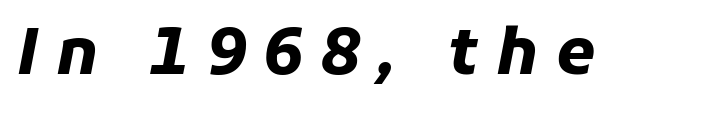
The zone under the glyphs is completely vacant. Strong, thick strokes mark this as bold type. Is this a fixed-width face? No — the glyphs have proportional, varying widths. Look at the tracking — it's clearly loosened, letters drifting apart. An italicized treatment has been applied to the whole sample.
